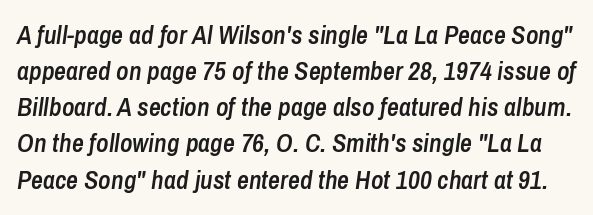
Q: Is the text bold? A: Semi-bold.
Q: Is the text italic (slanted)? A: Yes, it leans right by about 8 degrees.
Q: Is the text underlined? A: No.
Q: Is the spacing between letters normal or unusually wide? A: Normal.
Q: Is the spacing between lines tight, normal or loose? A: Normal.
